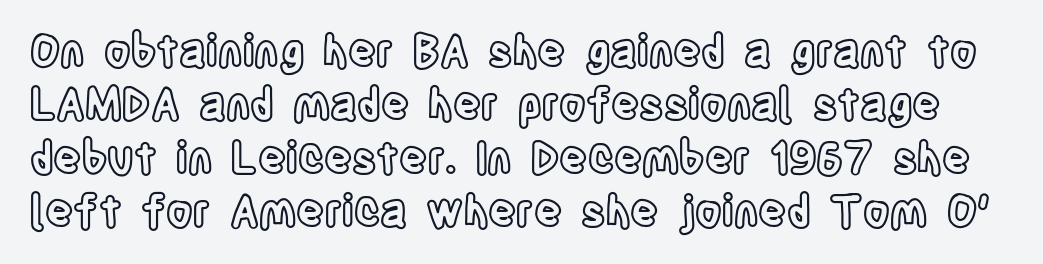
The image shows 43 px condensed type, upright; set line spacing 1.24x, normal letter spacing, not underlined; a large x-height.
